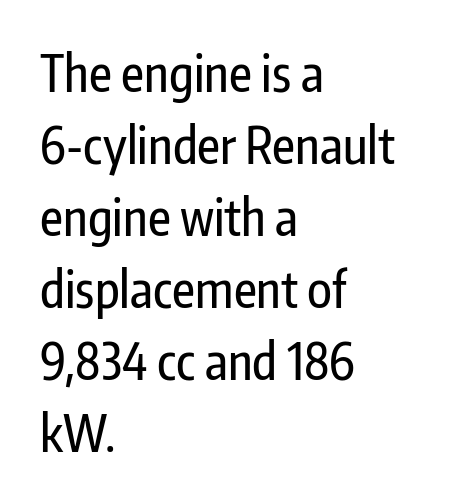
The face used here is rendered with its standard letterfit. The glyphs are unaccompanied by any horizontal stroke below them. Characters remain perfectly vertical along every line. Leftover space on each line is placed entirely after the last word. Each new line begins a customary step beneath the previous one.
